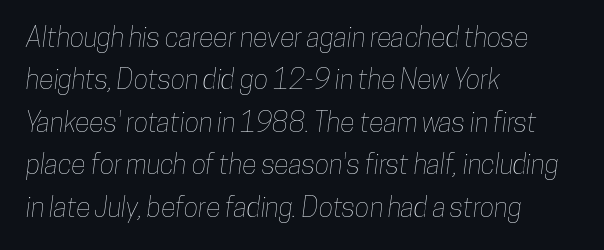
The compositor pushed each line to the left boundary. The passage shown stacks its lines at a standard gap. You could call the tracking neutral — neither tight nor loose. The string is rendered with underlining switched off.
